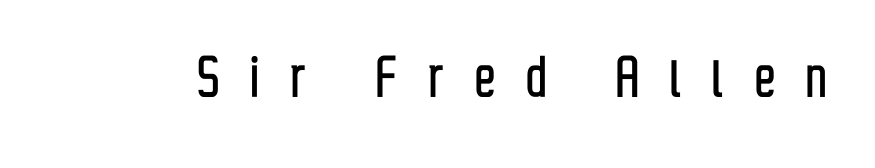
The image shows 67 px condensed sans-serif type, upright; set unusually wide letter spacing (+0.47 em), not underlined; low stroke contrast and a medium x-height.
